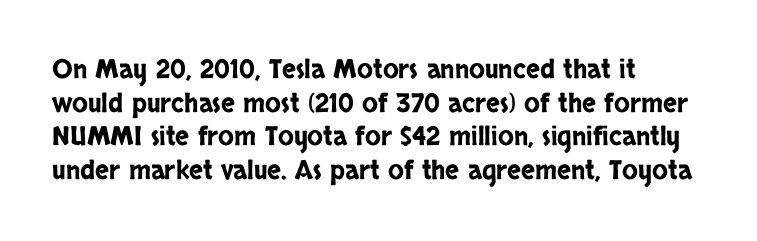
The image shows 26 px text type, upright; set left-aligned, normal line spacing (1.29x), normal letter spacing, not underlined.
